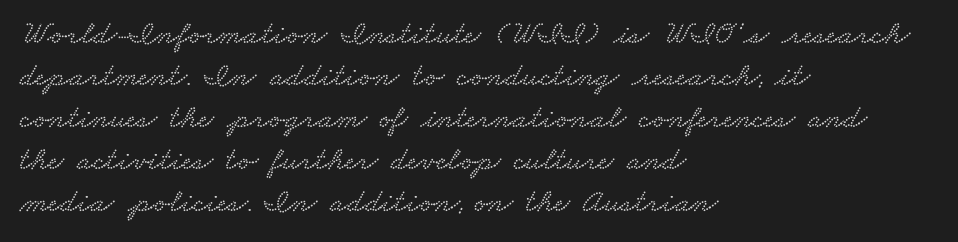
{"serif": "yes", "width": "wide", "stroke_contrast": "low", "x_height": "small", "monospaced": "no", "underline": "no", "align": "left", "line_spacing": "normal", "line_spacing_ratio": 1.27, "letter_spacing": "normal", "letter_spacing_em": 0.0, "glyph_px": 33}
